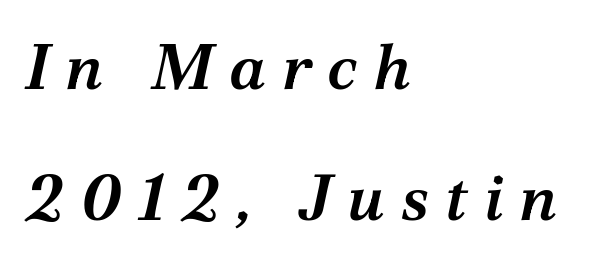
The image shows 64 px semibold serif type, italic (leaning right); set left-aligned, loose line spacing (2.04x), unusually wide letter spacing (+0.25 em), not underlined; medium stroke contrast and a medium x-height.
